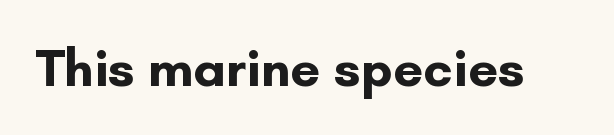
The image shows 53 px bold sans-serif type, upright; set normal letter spacing, not underlined; low stroke contrast and a small x-height.
